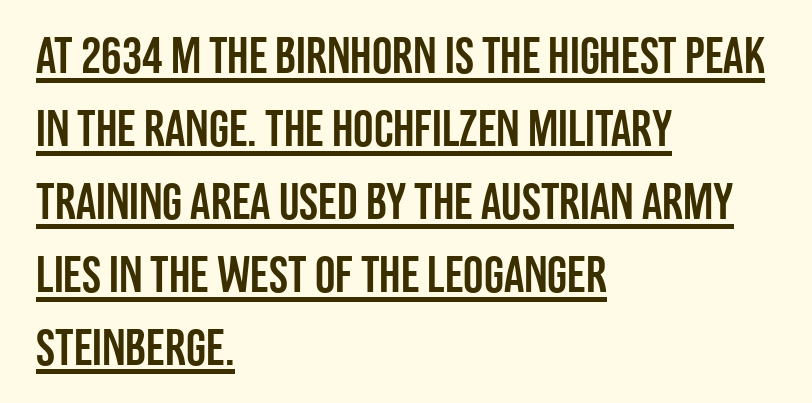
Q: Is the text italic (slanted)? A: No, it is upright.
Q: Is the typeface a serif or a sans-serif typeface? A: Sans-serif.
Q: Is the text underlined? A: Yes.
Q: How is the paragraph aligned? A: Left-aligned.
Q: Is the spacing between letters normal or unusually wide? A: Normal.
Q: Is the spacing between lines tight, normal or loose? A: Normal.
Q: Width (condensed, normal, or wide)? A: Condensed.
Q: Stroke contrast? A: Low.
Q: x-height? A: Large.
Q: Monospaced? A: No.
